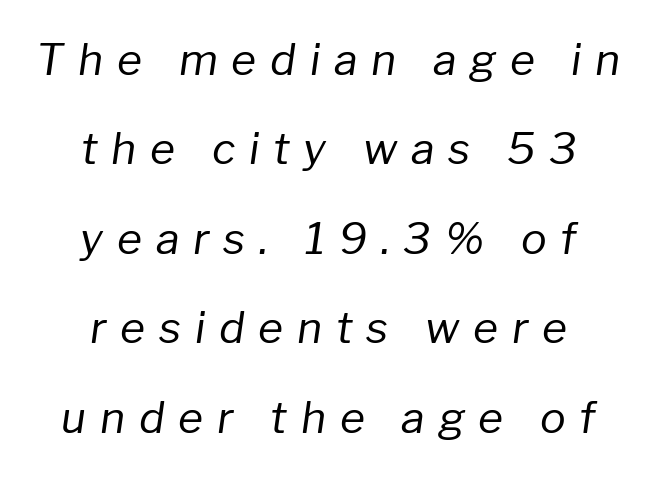
{"italic": "yes", "lean": "right", "slant_degrees": 8, "bold": "no", "weight": "regular", "width": "normal", "stroke_contrast": "low", "x_height": "medium", "monospaced": "no", "underline": "no", "align": "center", "line_spacing": "loose", "line_spacing_ratio": 2.08, "letter_spacing": "wide", "letter_spacing_em": 0.32, "glyph_px": 43}
